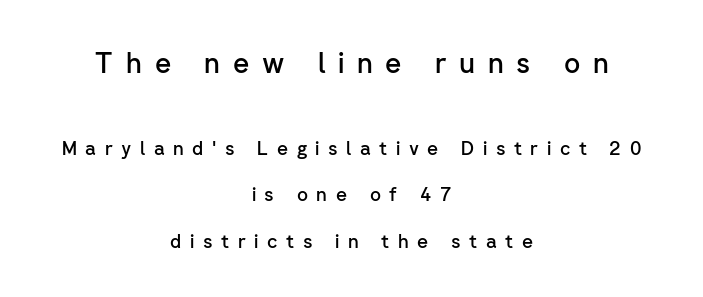
Character widths vary here, with narrow letters taking less room than wide ones. Look at the glyph heights: the upper group is clearly the bigger setting. The letters are spread apart with noticeably loose tracking. Leading is clearly above the norm, producing a sparse column. The typeface chosen for these lines omits serifs.
